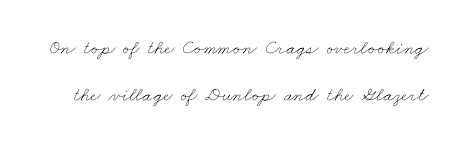
The image shows 20 px text type; set loose line spacing (2.34x), normal letter spacing, not underlined.
